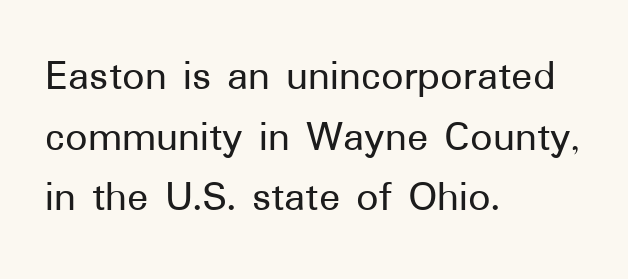
Leading matches the norm, producing a regular column. Every character sits straight up, as roman type does. The characters display no serif detailing; their extremities are plain. Underlining? Definitely not there.
